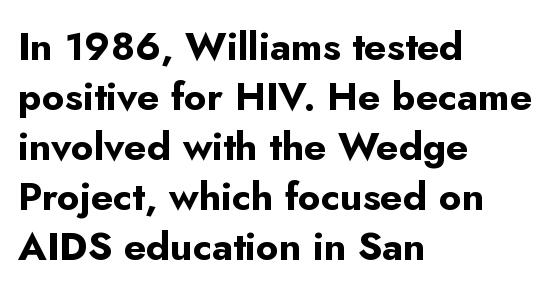
{"serif": "no", "italic": "no", "bold": "yes", "weight": "bold", "width": "normal", "stroke_contrast": "low", "x_height": "small", "monospaced": "no", "underline": "no", "align": "left", "line_spacing": "normal", "line_spacing_ratio": 1.28, "letter_spacing": "normal", "letter_spacing_em": 0.0, "glyph_px": 39}
